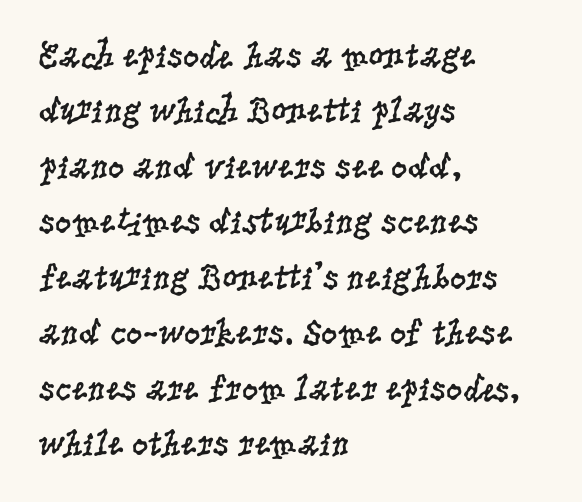
The image shows 36 px regular-weight, condensed serif type; set left-aligned, normal line spacing (1.54x), normal letter spacing, not underlined; low stroke contrast and a large x-height.
